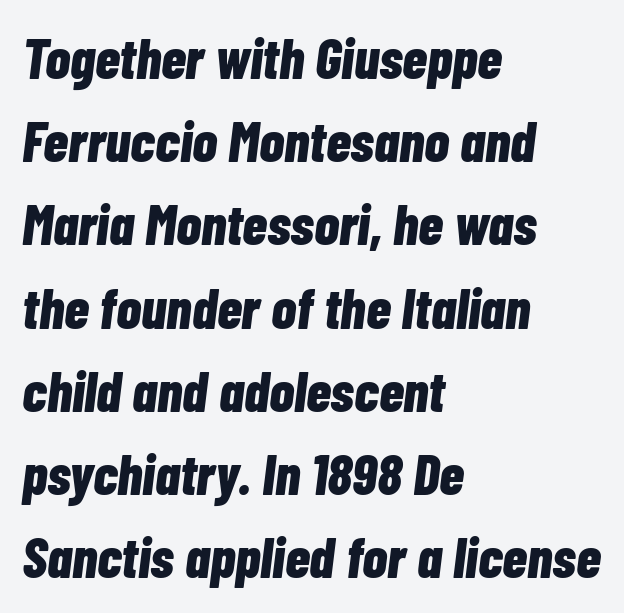
Q: Is the text bold? A: Yes.
Q: Is the text italic (slanted)? A: Yes, it leans right by about 7 degrees.
Q: Is the text underlined? A: No.
Q: How is the paragraph aligned? A: Left-aligned.
Q: Is the spacing between letters normal or unusually wide? A: Normal.
Q: Is the spacing between lines tight, normal or loose? A: Normal.
Q: Width (condensed, normal, or wide)? A: Condensed.
Q: Stroke contrast? A: Low.
Q: x-height? A: Medium.
Q: Monospaced? A: No.
